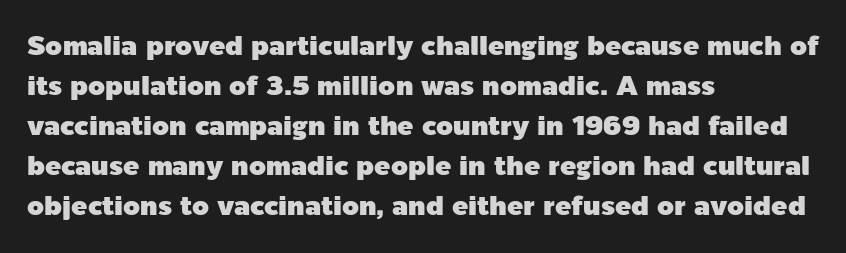
The image shows 27 px text type, upright; set left-aligned, normal line spacing (1.48x), normal letter spacing, not underlined.
